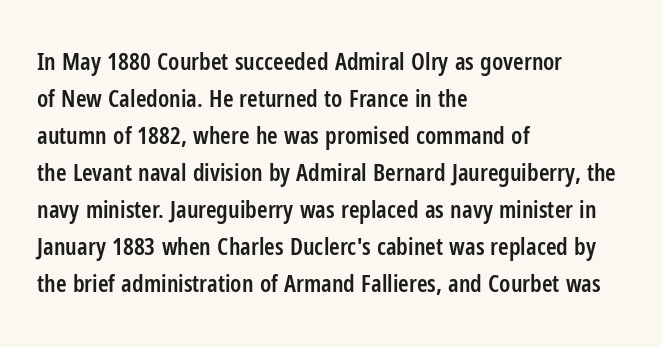
{"italic": "no", "bold": "semi", "underline": "no", "align": "left", "line_spacing": "normal", "line_spacing_ratio": 1.54, "letter_spacing": "normal", "letter_spacing_em": 0.0, "glyph_px": 24}
